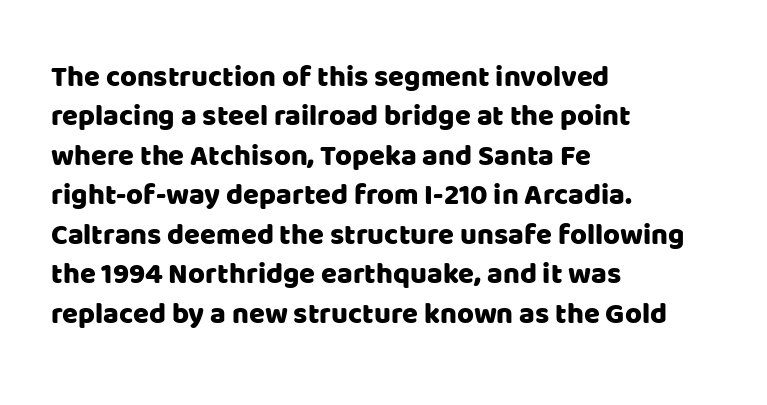
Q: Is the text italic (slanted)? A: No, it is upright.
Q: Is the typeface a serif or a sans-serif typeface? A: Sans-serif.
Q: Is the text underlined? A: No.
Q: How is the paragraph aligned? A: Left-aligned.
Q: Is the spacing between letters normal or unusually wide? A: Normal.
Q: Is the spacing between lines tight, normal or loose? A: Normal.
Q: Width (condensed, normal, or wide)? A: Normal.
Q: Stroke contrast? A: Low.
Q: x-height? A: Large.
Q: Monospaced? A: No.
